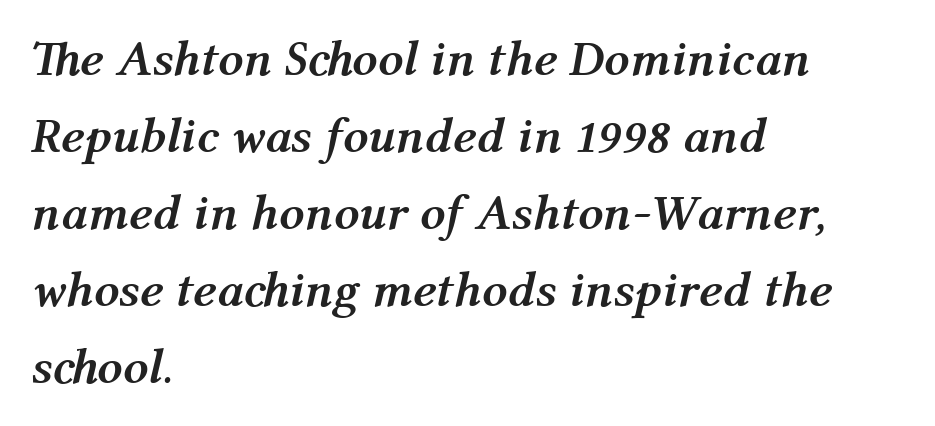
Q: Is the text bold? A: Yes.
Q: Is the text italic (slanted)? A: Yes, it leans right by about 12 degrees.
Q: Is the text underlined? A: No.
Q: How is the paragraph aligned? A: Left-aligned.
Q: Is the spacing between letters normal or unusually wide? A: Normal.
Q: Is the spacing between lines tight, normal or loose? A: Normal.
Q: Width (condensed, normal, or wide)? A: Normal.
Q: Stroke contrast? A: Medium.
Q: x-height? A: Medium.
Q: Monospaced? A: No.
